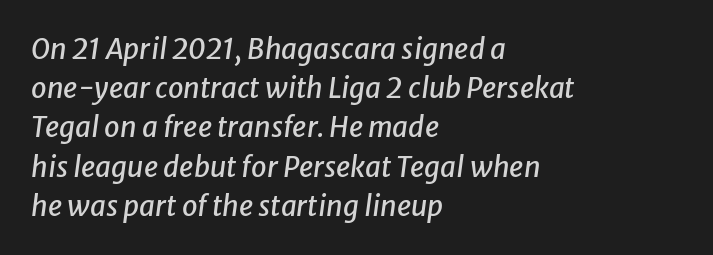
Q: Is the text italic (slanted)? A: Yes, it leans right by about 8 degrees.
Q: Is the text underlined? A: No.
Q: How is the paragraph aligned? A: Left-aligned.
Q: Is the spacing between letters normal or unusually wide? A: Normal.
Q: Is the spacing between lines tight, normal or loose? A: Normal.
Q: Width (condensed, normal, or wide)? A: Normal.
Q: Stroke contrast? A: Low.
Q: x-height? A: Medium.
Q: Monospaced? A: No.
